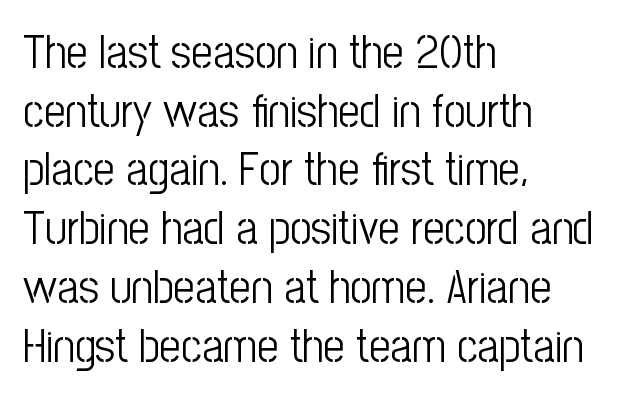
The image shows 47 px light, condensed sans-serif type, upright; set left-aligned, normal line spacing (1.25x), normal letter spacing, not underlined; low stroke contrast and a medium x-height.
